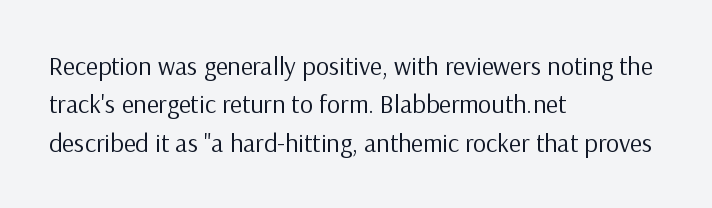
Leftover space on each line is placed entirely after the last word. The font sits on the lighter half of the weight spectrum, regular included. Here the glyphs are tracked normally, forming tight word shapes. Evenly set lines give the paragraph a standard silhouette. The area under the type is left untouched. The letters stand upright; this is a roman face.
